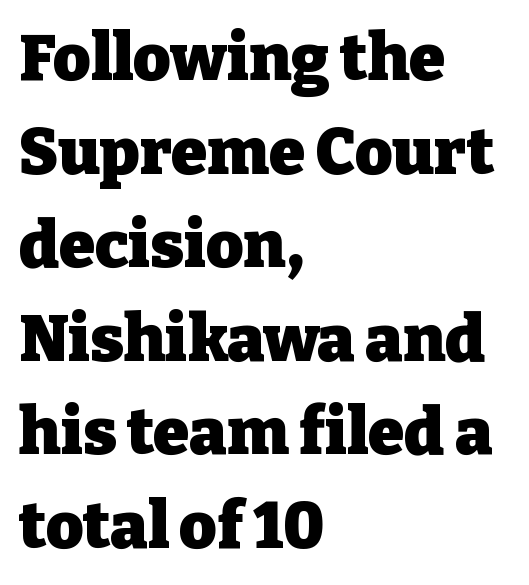
Emphasis by weight is at full strength: bold. Standard letterfit; no display-style spreading of the glyphs. These lines are rendered in a variable-pitch font. Each row of text sits above clean, open space. Classification — serif. The setting favours the left margin, as ordinary paragraphs usually do.
